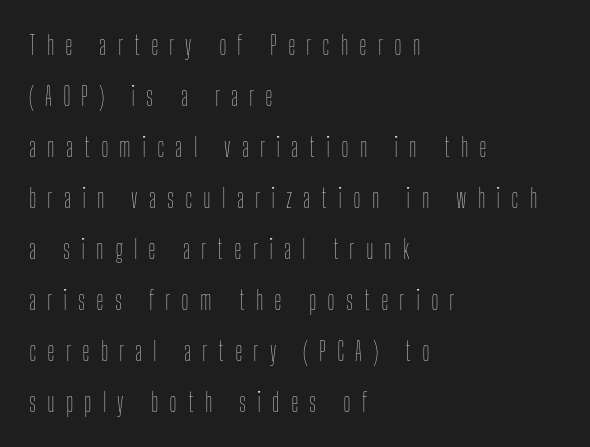
Q: Is the text bold? A: No.
Q: Is the text italic (slanted)? A: No, it is upright.
Q: Is the text underlined? A: No.
Q: How is the paragraph aligned? A: Left-aligned.
Q: Is the spacing between letters normal or unusually wide? A: Unusually wide.
Q: Is the spacing between lines tight, normal or loose? A: Loose.
